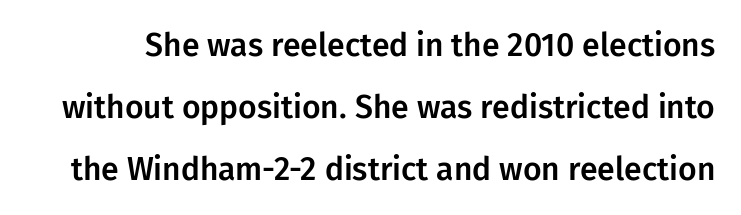
Character widths vary here, with narrow letters taking less room than wide ones. Leading is clearly above the norm, producing a sparse column. Letter spacing: default. Vertical strokes here are truly vertical. The gap between lines stays unmarked. Each letter's strokes conclude bluntly, with no projecting serifs.
